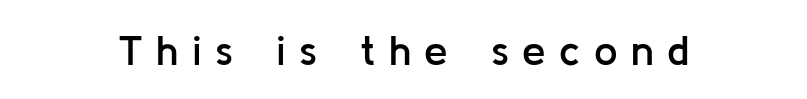
Q: Is the text bold? A: Semi-bold.
Q: Is the text italic (slanted)? A: No, it is upright.
Q: Is the typeface a serif or a sans-serif typeface? A: Sans-serif.
Q: Is the text underlined? A: No.
Q: Is the spacing between letters normal or unusually wide? A: Unusually wide.
Q: Width (condensed, normal, or wide)? A: Normal.
Q: Stroke contrast? A: Low.
Q: x-height? A: Medium.
Q: Monospaced? A: No.
